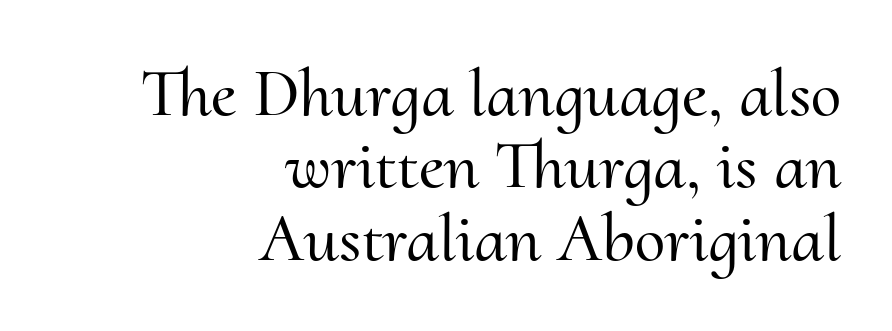
Q: Is the text italic (slanted)? A: No, it is upright.
Q: Is the typeface a serif or a sans-serif typeface? A: Serif.
Q: Is the text underlined? A: No.
Q: How is the paragraph aligned? A: Right-aligned.
Q: Is the spacing between letters normal or unusually wide? A: Normal.
Q: Is the spacing between lines tight, normal or loose? A: Tight.
Q: Width (condensed, normal, or wide)? A: Normal.
Q: Stroke contrast? A: Medium.
Q: x-height? A: Small.
Q: Monospaced? A: No.
